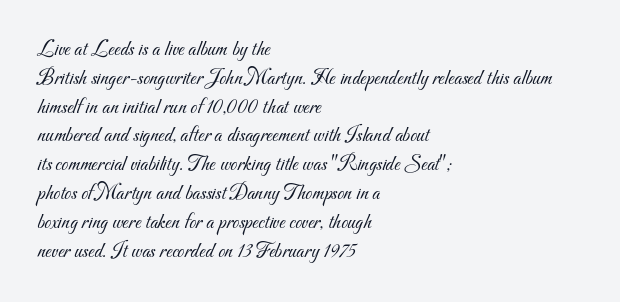
{"bold": "no", "underline": "no", "align": "left", "line_spacing": "normal", "line_spacing_ratio": 1.31, "letter_spacing": "normal", "letter_spacing_em": 0.0, "glyph_px": 22}
